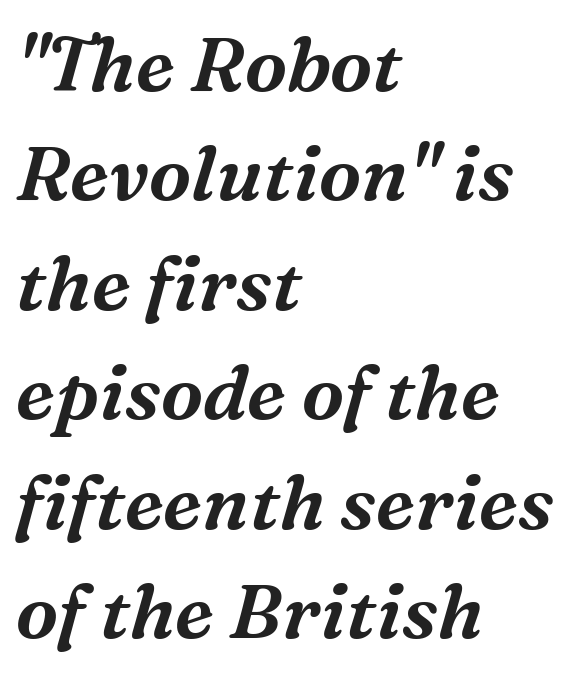
Spacing between characters is what you'd get straight out of the box. Summary of vertical rhythm: regular, with standard interline spacing. Varying glyph widths throughout — classic text-font behaviour. The area under the type is left untouched. In CSS terms this would be text-align: left.
